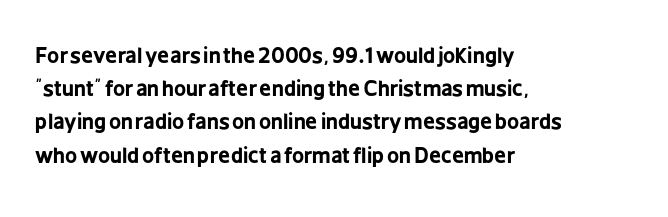
Q: Is the text bold? A: Yes.
Q: Is the text italic (slanted)? A: No, it is upright.
Q: Is the text underlined? A: No.
Q: How is the paragraph aligned? A: Left-aligned.
Q: Is the spacing between letters normal or unusually wide? A: Normal.
Q: Is the spacing between lines tight, normal or loose? A: Normal.
